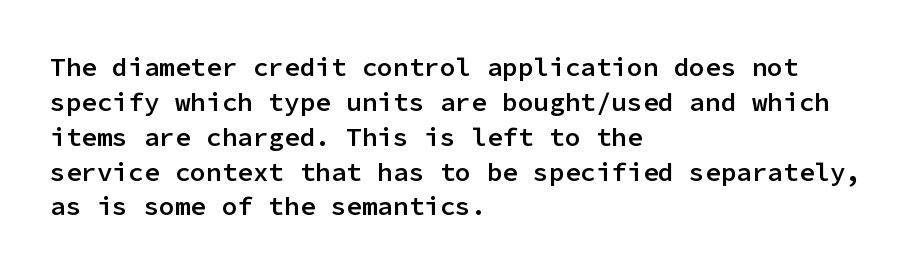
The image shows 26 px text type, upright; set left-aligned, normal line spacing (1.34x), normal letter spacing, not underlined.
